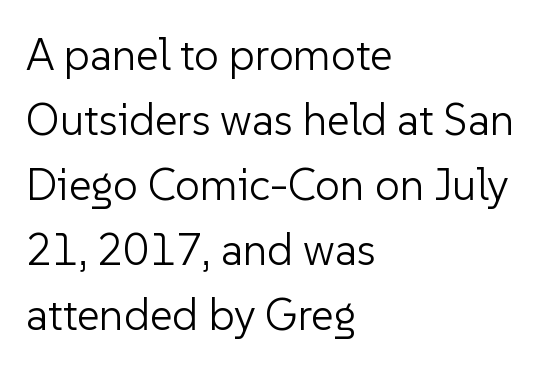
Weight: not bold — regular or lighter. The area under the type is left untouched. Nope, no serifs anywhere on these letters. Students, note that the glyphs here touch the page at normal intervals.
